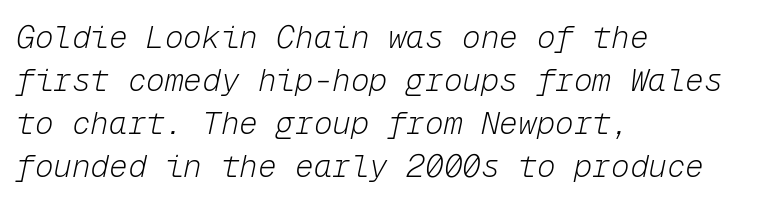
{"italic": "yes", "lean": "right", "slant_degrees": 12, "bold": "no", "weight": "light", "width": "normal", "stroke_contrast": "low", "x_height": "medium", "monospaced": "yes", "underline": "no", "align": "left", "line_spacing": "normal", "line_spacing_ratio": 1.39, "letter_spacing": "normal", "letter_spacing_em": 0.0, "glyph_px": 31}
